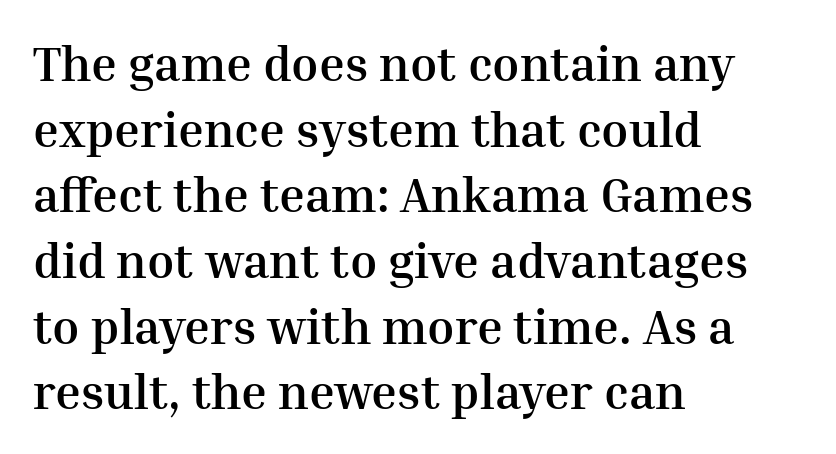
{"serif": "yes", "italic": "no", "bold": "yes", "weight": "semibold", "width": "normal", "stroke_contrast": "medium", "x_height": "medium", "monospaced": "no", "underline": "no", "align": "left", "line_spacing": "normal", "line_spacing_ratio": 1.34, "letter_spacing": "normal", "letter_spacing_em": 0.0, "glyph_px": 49}
